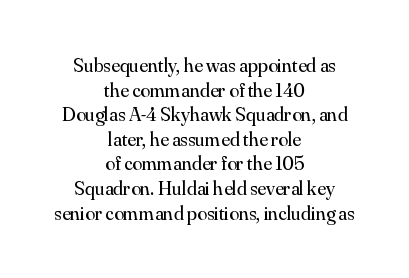
Q: Is the text bold? A: No.
Q: Is the text italic (slanted)? A: No, it is upright.
Q: Is the text underlined? A: No.
Q: How is the paragraph aligned? A: Centered.
Q: Is the spacing between letters normal or unusually wide? A: Normal.
